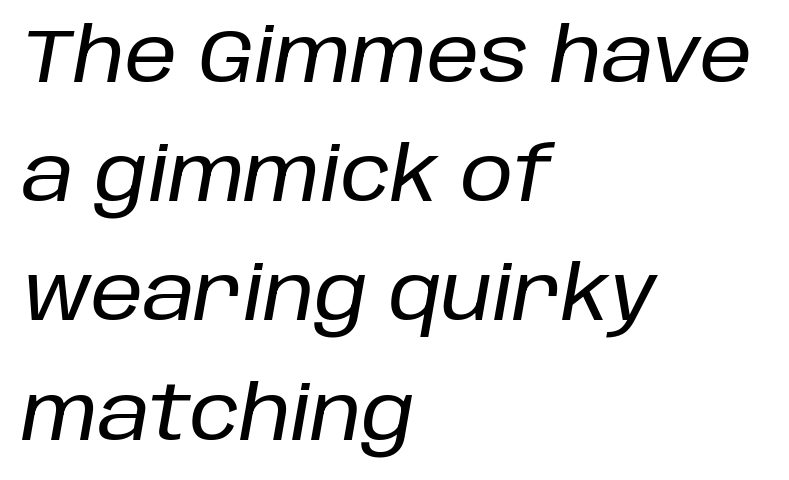
Q: Is the text italic (slanted)? A: Yes, it leans right by about 10 degrees.
Q: Is the text underlined? A: No.
Q: How is the paragraph aligned? A: Left-aligned.
Q: Is the spacing between letters normal or unusually wide? A: Normal.
Q: Is the spacing between lines tight, normal or loose? A: Normal.
Q: Width (condensed, normal, or wide)? A: Normal.
Q: Stroke contrast? A: Low.
Q: x-height? A: Large.
Q: Monospaced? A: No.
